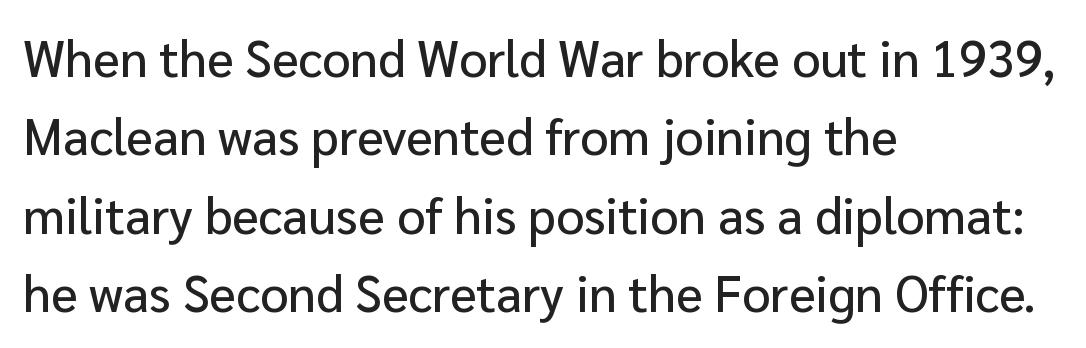
Posture: straight, roman, zero tilt. Note the varied advance widths — an 'i' is clearly narrower than an 'm'. Quick note: interline space is typical. The passage shown is not underscored anywhere. A student would call this left alignment; a typographer would say flush left, rag right.
